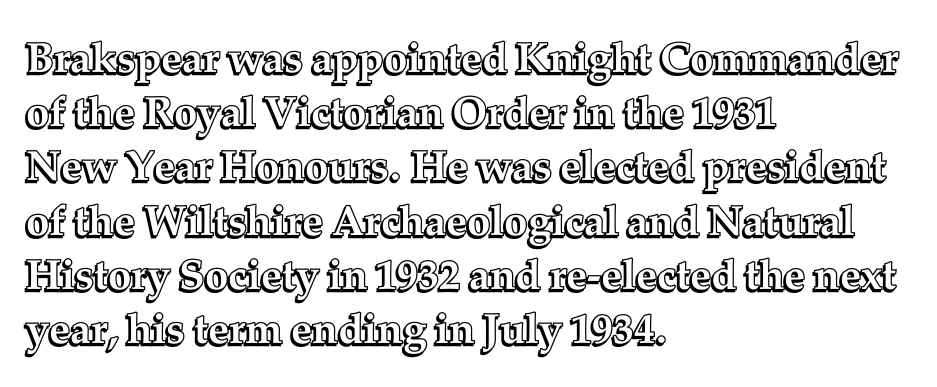
Compared with a centered layout, this one pins lines to the left instead. Upright lettering throughout. Here the glyphs are tracked normally, forming tight word shapes. The glyphs are unaccompanied by any horizontal stroke below them.
